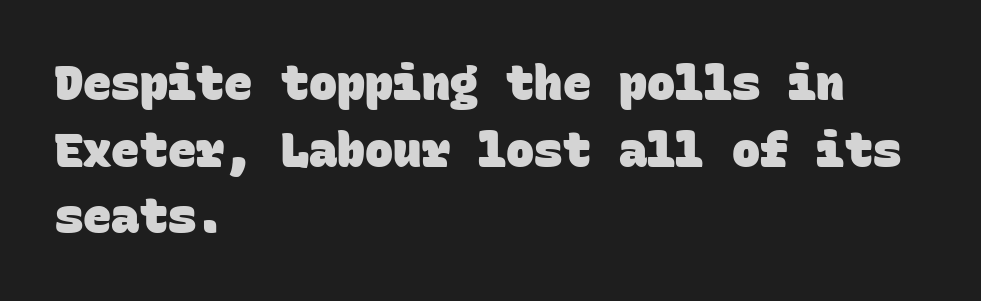
{"serif": "no", "bold": "yes", "weight": "heavy", "width": "normal", "stroke_contrast": "low", "x_height": "large", "monospaced": "yes", "underline": "no", "align": "left", "line_spacing": "normal", "line_spacing_ratio": 1.42, "letter_spacing": "normal", "letter_spacing_em": 0.0, "glyph_px": 47}
